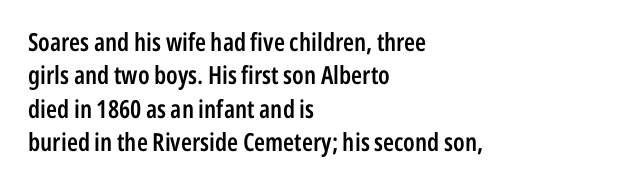
{"italic": "no", "bold": "semi", "underline": "no", "align": "left", "line_spacing": "normal", "line_spacing_ratio": 1.34, "letter_spacing": "normal", "letter_spacing_em": 0.0, "glyph_px": 25}
